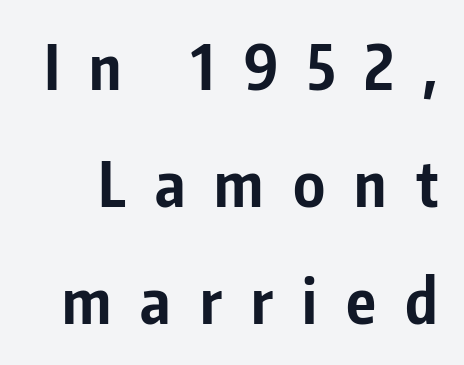
The image shows 62 px bold, condensed sans-serif type, upright; set line spacing 1.89x, unusually wide letter spacing (+0.47 em), not underlined; low stroke contrast and a medium x-height.
